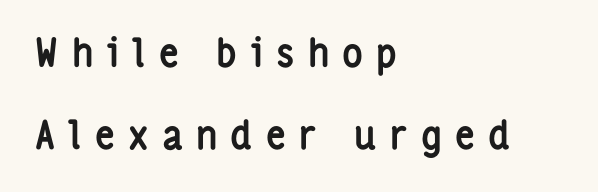
The image shows 39 px semibold, condensed sans-serif type, upright; set left-aligned, loose line spacing (2.1x), unusually wide letter spacing (+0.34 em), not underlined; low stroke contrast and a medium x-height.
